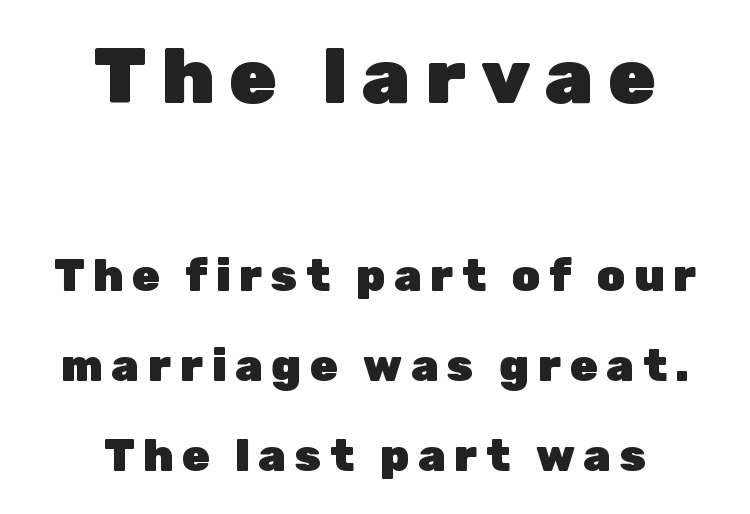
Q: Is the text bold? A: Yes.
Q: Is the text italic (slanted)? A: No, it is upright.
Q: Is the typeface a serif or a sans-serif typeface? A: Sans-serif.
Q: Is the text underlined? A: No.
Q: How is the paragraph aligned? A: Centered.
Q: Is the spacing between lines tight, normal or loose? A: Loose.
Q: Which block of text is set in a larger size, the first (top) or the second (bottom)? A: The first (top) one.
Q: Width (condensed, normal, or wide)? A: Normal.
Q: Stroke contrast? A: Low.
Q: x-height? A: Medium.
Q: Monospaced? A: No.
